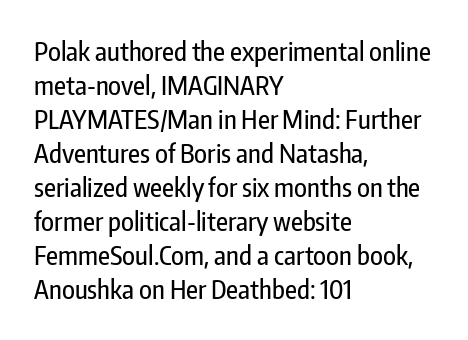
The image shows 26 px text type, upright; set left-aligned, normal line spacing (1.31x), normal letter spacing, not underlined.
